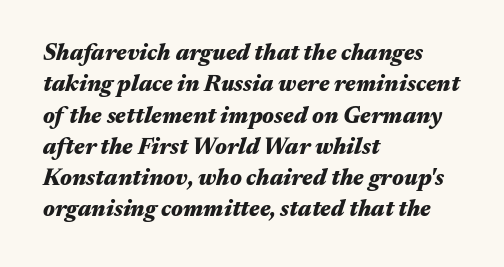
{"italic": "yes", "lean": "right", "slant_degrees": 17, "bold": "yes", "underline": "no", "align": "left", "line_spacing": "normal", "line_spacing_ratio": 1.36, "letter_spacing": "normal", "letter_spacing_em": 0.0, "glyph_px": 23}
